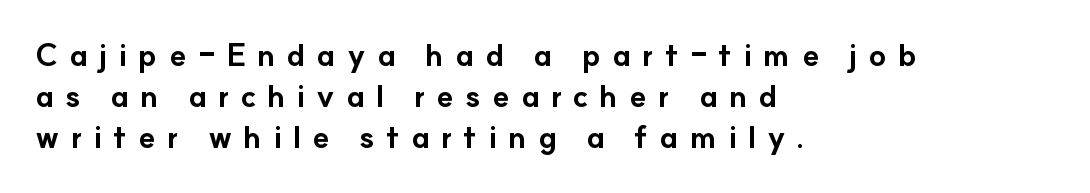
{"serif": "no", "italic": "no", "bold": "yes", "weight": "bold", "width": "normal", "stroke_contrast": "low", "x_height": "small", "monospaced": "no", "underline": "no", "align": "left", "line_spacing": "normal", "line_spacing_ratio": 1.33, "letter_spacing": "wide", "letter_spacing_em": 0.36, "glyph_px": 31}
